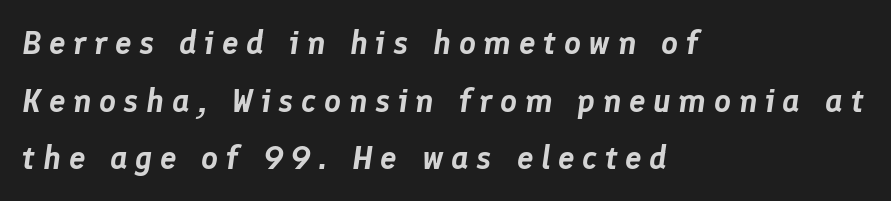
The image shows 33 px text type, italic (leaning right); set left-aligned, line spacing 1.75x, unusually wide letter spacing (+0.23 em), not underlined; low stroke contrast and a medium x-height.
